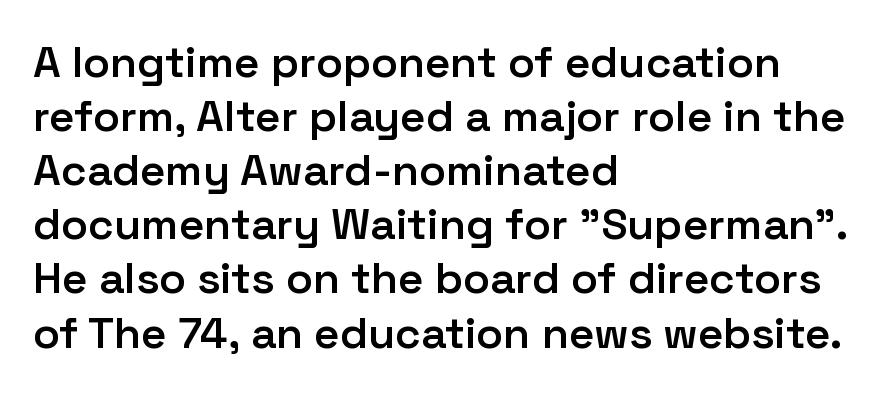
This sample uses plain, unmodified letter spacing. Weight check: semibold — heavier than regular, not quite bold. Words float on clear page, feet unadorned. If you drew a ruler down the left edge, every line would touch it. You can tell from the bare stems that sans-serif type was used. The lettering stays uniformly vertical, giving the passage a roman look.
